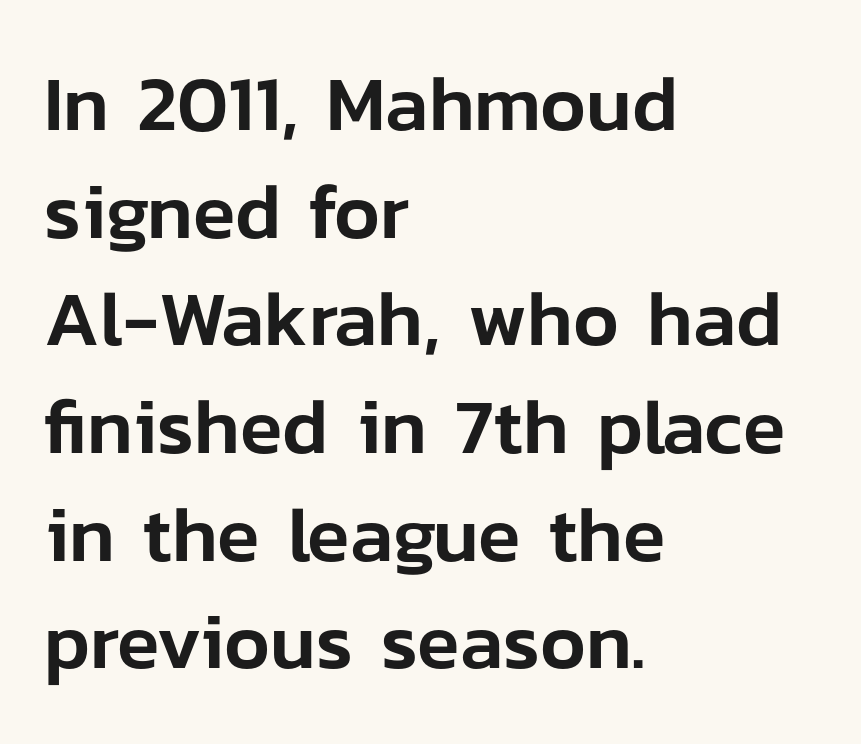
Characters follow at the spacing the type designer built in. Underline: absent. The lettering stays uniformly vertical, giving the passage a roman look. The typeface chosen for these lines omits serifs. Here the designer chose a conventional face with non-uniform glyph widths.
